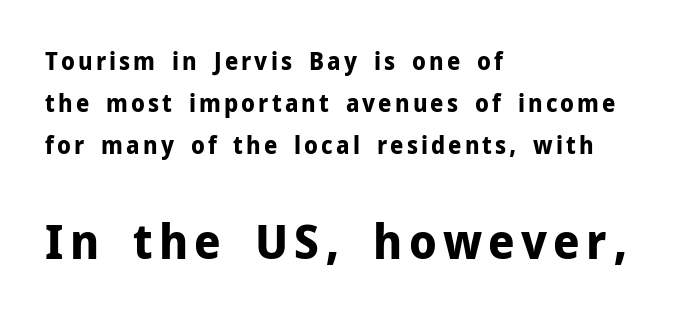
A typesetter would call this proportional, since set widths differ per character. Type size steps up from the first block to the second. Beneath every word, the page is bare. Caption: multi-line text, flush left, ragged right. Letterform terminals end flat and unadorned throughout the passage.
